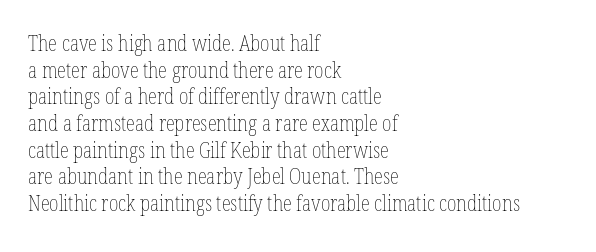
Q: Is the text bold? A: No.
Q: Is the text italic (slanted)? A: No, it is upright.
Q: Is the text underlined? A: No.
Q: How is the paragraph aligned? A: Left-aligned.
Q: Is the spacing between letters normal or unusually wide? A: Normal.
Q: Is the spacing between lines tight, normal or loose? A: Normal.
